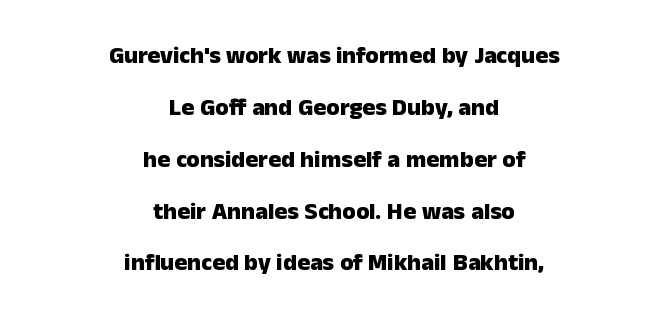
The image shows 24 px bold type, upright; set centered, loose line spacing (2.16x), normal letter spacing, not underlined.
